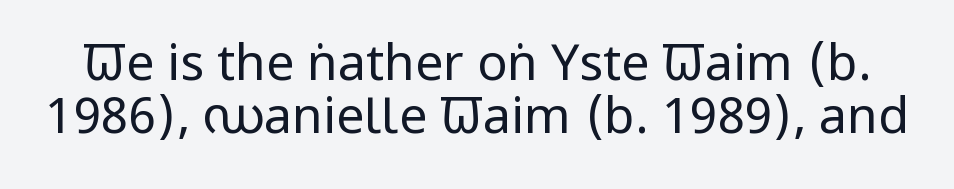
Check the space under the baseline: it is left empty. Notice how the stems are strictly vertical — no italics here. Character widths vary here, with narrow letters taking less room than wide ones. Tracking here is standard; glyphs follow each other at the usual distance. What's the leading like? Squeezed, with rows nearly overlapping. This is not heavy type; no bold has been used.
